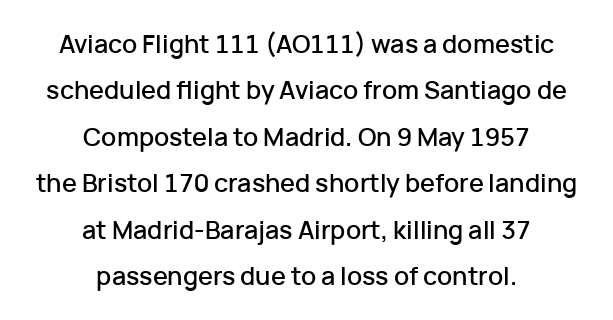
This sample uses plain, unmodified letter spacing. Only glyphs here, with clear space below each row. In CSS terms this would be text-align: center. The specimen reads as upright at a glance.
